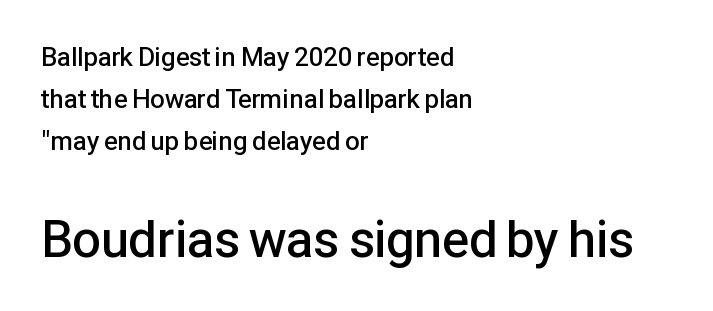
A clean baseline with only descenders dipping below it. A normal amount of white space separates one row of letters from the next. The paragraph has a hard left edge and a soft right edge. The letterforms sit shoulder to shoulder at normal distance.
